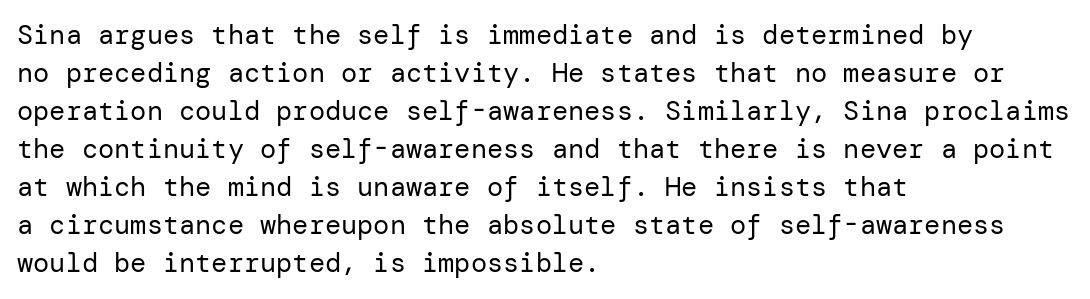
Q: Is the text bold? A: No.
Q: Is the text italic (slanted)? A: No, it is upright.
Q: Is the text underlined? A: No.
Q: How is the paragraph aligned? A: Left-aligned.
Q: Is the spacing between letters normal or unusually wide? A: Normal.
Q: Is the spacing between lines tight, normal or loose? A: Normal.
